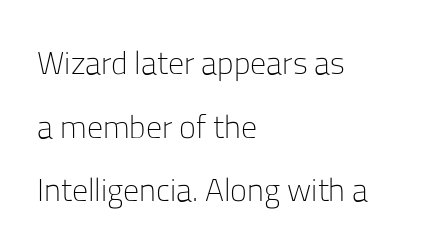
The image shows 32 px light sans-serif type, upright; set left-aligned, loose line spacing (1.99x), normal letter spacing, not underlined; low stroke contrast and a medium x-height.
